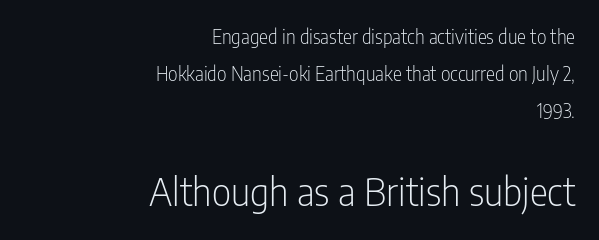
The image shows 38 px light, condensed sans-serif type, upright; set right-aligned, loose line spacing (1.96x), normal letter spacing, not underlined; the second (bottom) block is 2.0x larger; low stroke contrast and a medium x-height.
